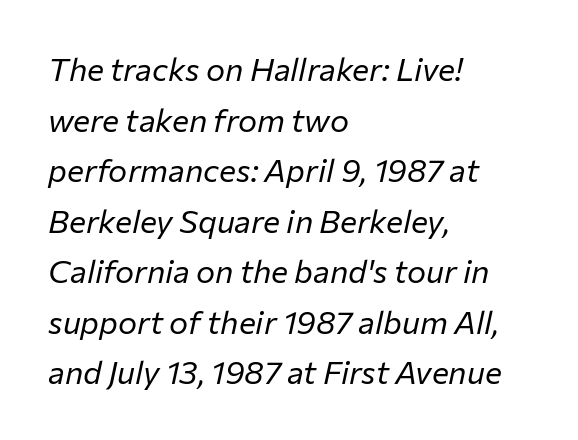
{"italic": "yes", "lean": "right", "slant_degrees": 12, "bold": "no", "weight": "regular", "width": "normal", "stroke_contrast": "low", "x_height": "medium", "monospaced": "no", "underline": "no", "align": "left", "line_spacing": "normal", "line_spacing_ratio": 1.58, "letter_spacing": "normal", "letter_spacing_em": 0.0, "glyph_px": 32}
